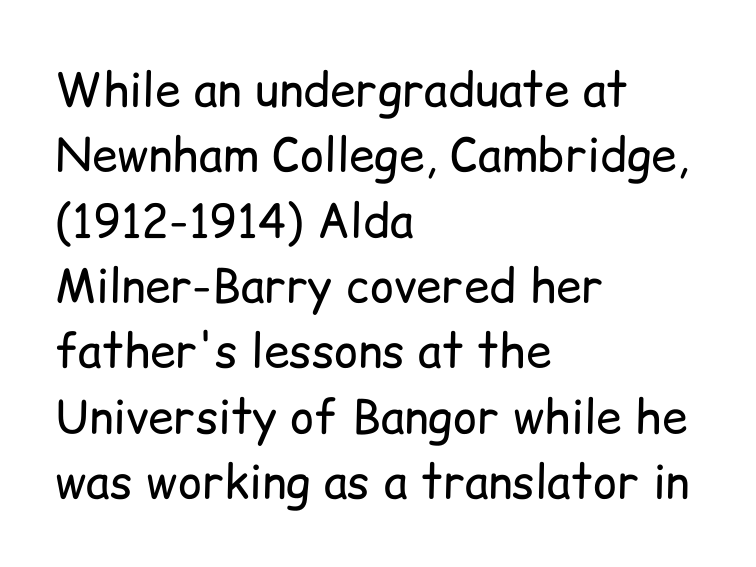
The image shows 46 px regular-weight sans-serif type, upright; set left-aligned, normal line spacing (1.42x), normal letter spacing, not underlined; low stroke contrast and a medium x-height.
